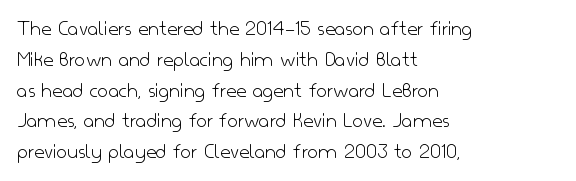
{"italic": "no", "bold": "no", "underline": "no", "align": "left", "line_spacing": "normal", "line_spacing_ratio": 1.34, "letter_spacing": "normal", "letter_spacing_em": 0.0, "glyph_px": 23}
